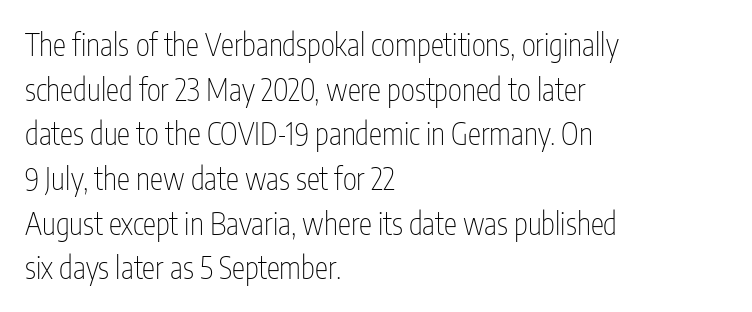
The image shows 30 px thin, condensed sans-serif type, upright; set left-aligned, normal line spacing (1.49x), normal letter spacing, not underlined; low stroke contrast and a medium x-height.
